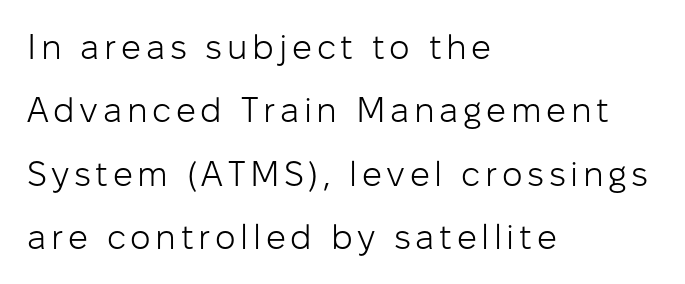
Unbolded letterforms with no extra heft. These lines are set flush left with a ragged right edge. The typeface chosen for these lines omits serifs. The letters stand upright; this is a roman face. Note the varied advance widths — an 'i' is clearly narrower than an 'm'. Anything drawn beneath the words? Only blank space.
